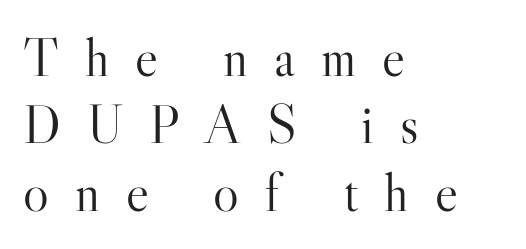
Q: Is the text bold? A: No.
Q: Is the text italic (slanted)? A: No, it is upright.
Q: Is the typeface a serif or a sans-serif typeface? A: Serif.
Q: Is the text underlined? A: No.
Q: How is the paragraph aligned? A: Left-aligned.
Q: Is the spacing between letters normal or unusually wide? A: Unusually wide.
Q: Is the spacing between lines tight, normal or loose? A: Normal.
Q: Width (condensed, normal, or wide)? A: Normal.
Q: Stroke contrast? A: High.
Q: x-height? A: Small.
Q: Monospaced? A: No.
